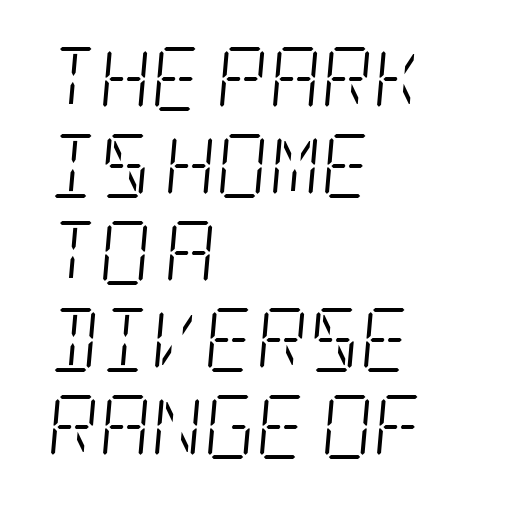
The image shows 64 px light, condensed serif type, italic (leaning right); set left-aligned, normal line spacing (1.36x), normal letter spacing, not underlined; low stroke contrast and a large x-height.
